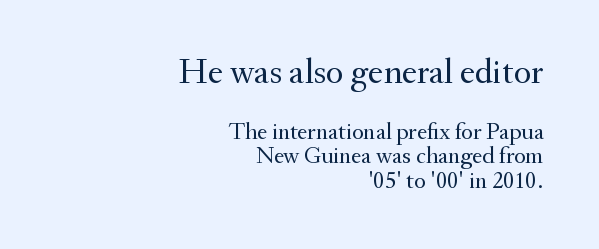
Q: Is the text bold? A: No.
Q: Is the text italic (slanted)? A: No, it is upright.
Q: Is the typeface a serif or a sans-serif typeface? A: Serif.
Q: Is the text underlined? A: No.
Q: How is the paragraph aligned? A: Right-aligned.
Q: Is the spacing between letters normal or unusually wide? A: Normal.
Q: Is the spacing between lines tight, normal or loose? A: Tight.
Q: Which block of text is set in a larger size, the first (top) or the second (bottom)? A: The first (top) one.
Q: Width (condensed, normal, or wide)? A: Normal.
Q: Stroke contrast? A: Medium.
Q: x-height? A: Small.
Q: Monospaced? A: No.
